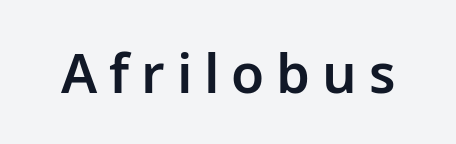
The lettering holds an erect, upright posture throughout. Underlining? Definitely not there. Short note: letters widely spaced. The letters advance in unequal steps, a hallmark of proportional type.
